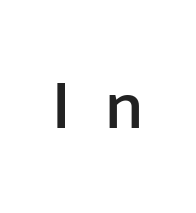
Q: Is the text italic (slanted)? A: No, it is upright.
Q: Is the typeface a serif or a sans-serif typeface? A: Sans-serif.
Q: Is the text underlined? A: No.
Q: Is the spacing between letters normal or unusually wide? A: Unusually wide.
Q: Width (condensed, normal, or wide)? A: Normal.
Q: Stroke contrast? A: Low.
Q: x-height? A: Medium.
Q: Monospaced? A: No.
